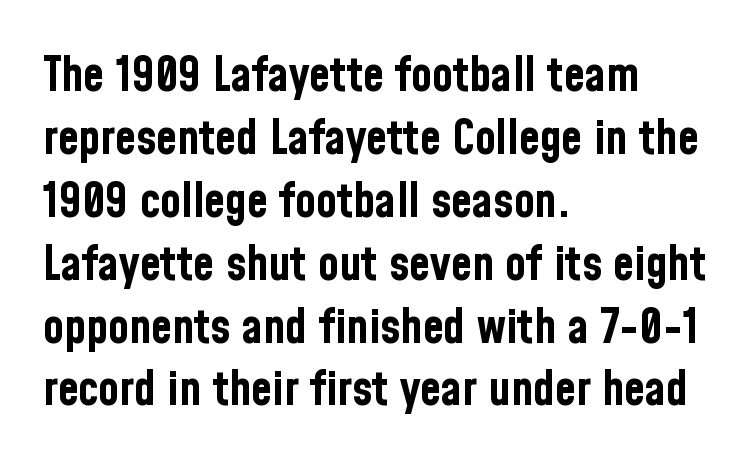
Thick stems and heavy bowls — unmistakably bold. This sample uses an upright cut, with every glyph sitting square on the baseline. The face used here is proportionally spaced, like ordinary book or web type. Tracking here is standard; glyphs follow each other at the usual distance. Each new line begins a customary step beneath the previous one.
